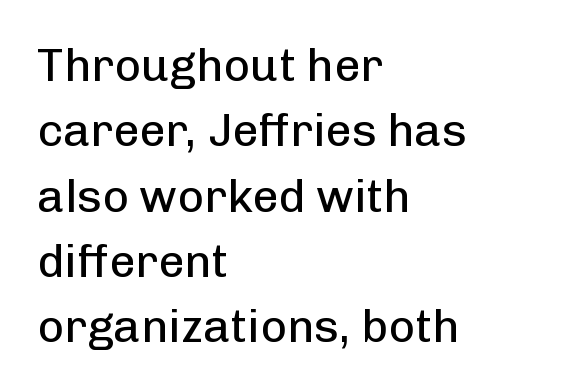
{"serif": "no", "italic": "no", "bold": "no", "weight": "regular", "width": "normal", "stroke_contrast": "low", "x_height": "medium", "monospaced": "no", "underline": "no", "align": "left", "line_spacing": "normal", "line_spacing_ratio": 1.42, "letter_spacing": "normal", "letter_spacing_em": 0.0, "glyph_px": 46}
